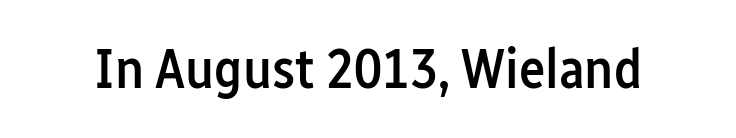
{"serif": "no", "italic": "no", "bold": "semi", "weight": "semibold", "width": "condensed", "stroke_contrast": "low", "x_height": "medium", "monospaced": "no", "underline": "no", "letter_spacing": "normal", "letter_spacing_em": 0.0, "glyph_px": 56}
